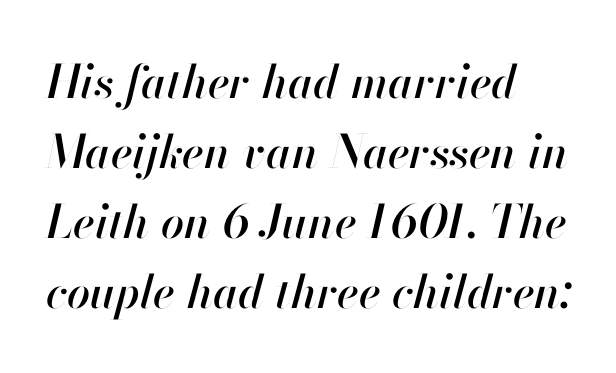
Summary of vertical rhythm: regular, with standard interline spacing. Each letter keeps its own natural width here, so spacing adapts to shape. The letters are slanted; this is an italic face. Each row of text sits above clean, open space. Tracking here is standard; glyphs follow each other at the usual distance.
